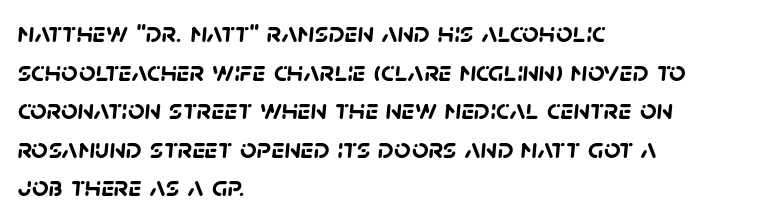
{"serif": "no", "bold": "yes", "weight": "semibold", "width": "normal", "stroke_contrast": "low", "x_height": "large", "monospaced": "no", "underline": "no", "align": "left", "line_spacing": "normal", "line_spacing_ratio": 1.33, "letter_spacing": "normal", "letter_spacing_em": 0.0, "glyph_px": 29}
